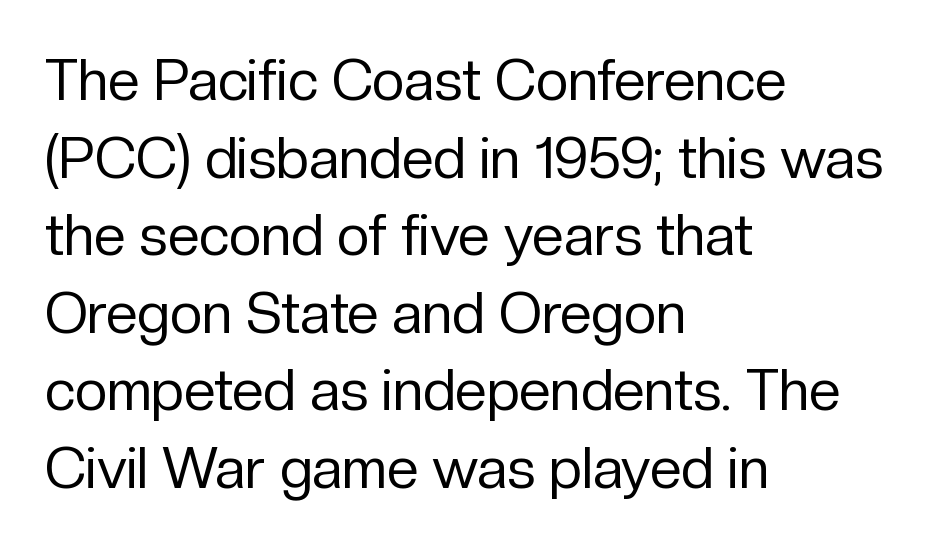
This rendering uses left alignment, leaving the right contour irregular. Each stroke keeps to a modest, everyday thickness or less. Varying glyph widths throughout — classic text-font behaviour. A typesetter would call this leading conventional body-copy spacing.
